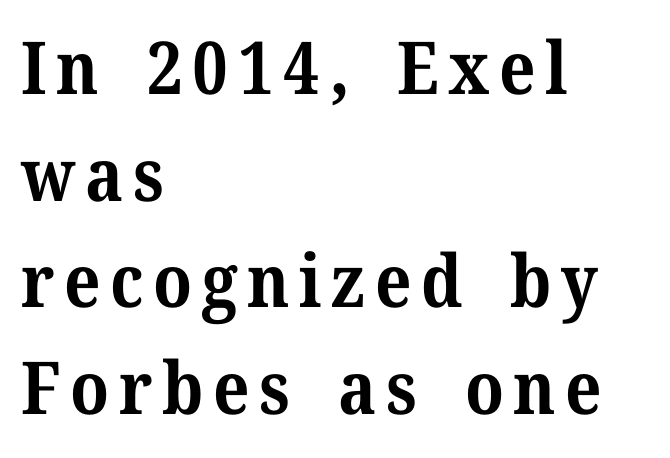
{"serif": "yes", "italic": "no", "bold": "yes", "weight": "bold", "width": "normal", "stroke_contrast": "medium", "x_height": "medium", "monospaced": "no", "underline": "no", "align": "left", "line_spacing": "normal", "line_spacing_ratio": 1.46, "glyph_px": 73}
